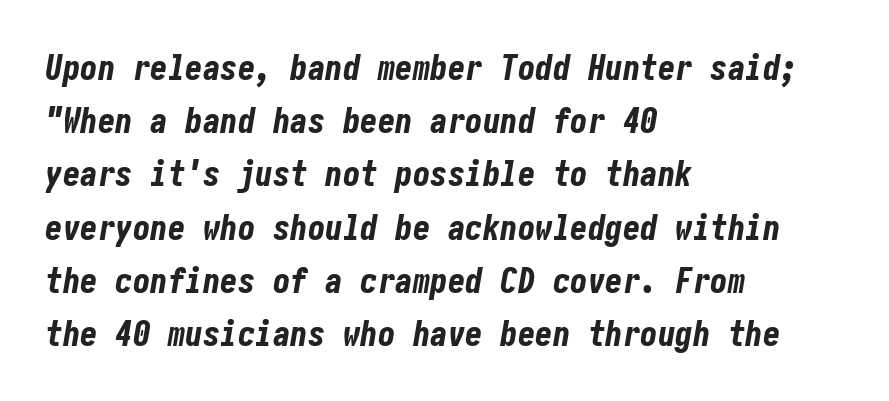
The paragraph has a hard left edge and a soft right edge. Slanted lettering throughout. Between one letter and the next there's only the usual sliver of space. Regular leading. Heavy-handed strokes throughout: this text is bold.
